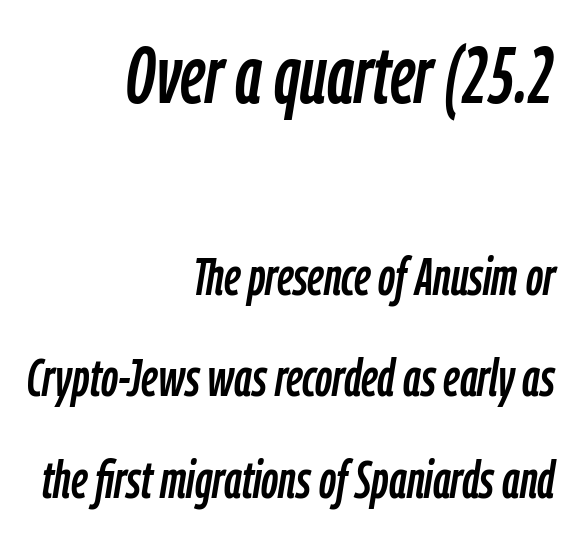
Q: Is the text italic (slanted)? A: Yes, it leans right by about 9 degrees.
Q: Is the text underlined? A: No.
Q: How is the paragraph aligned? A: Right-aligned.
Q: Is the spacing between letters normal or unusually wide? A: Normal.
Q: Is the spacing between lines tight, normal or loose? A: Loose.
Q: Which block of text is set in a larger size, the first (top) or the second (bottom)? A: The first (top) one.
Q: Width (condensed, normal, or wide)? A: Condensed.
Q: Stroke contrast? A: Low.
Q: x-height? A: Medium.
Q: Monospaced? A: No.
